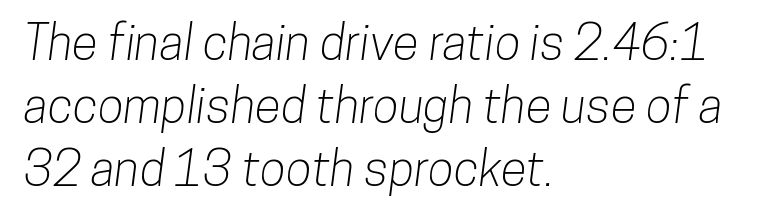
Q: Is the typeface a serif or a sans-serif typeface? A: Sans-serif.
Q: Is the text underlined? A: No.
Q: How is the paragraph aligned? A: Left-aligned.
Q: Is the spacing between letters normal or unusually wide? A: Normal.
Q: Is the spacing between lines tight, normal or loose? A: Normal.
Q: Width (condensed, normal, or wide)? A: Condensed.
Q: Stroke contrast? A: Low.
Q: x-height? A: Medium.
Q: Monospaced? A: No.
